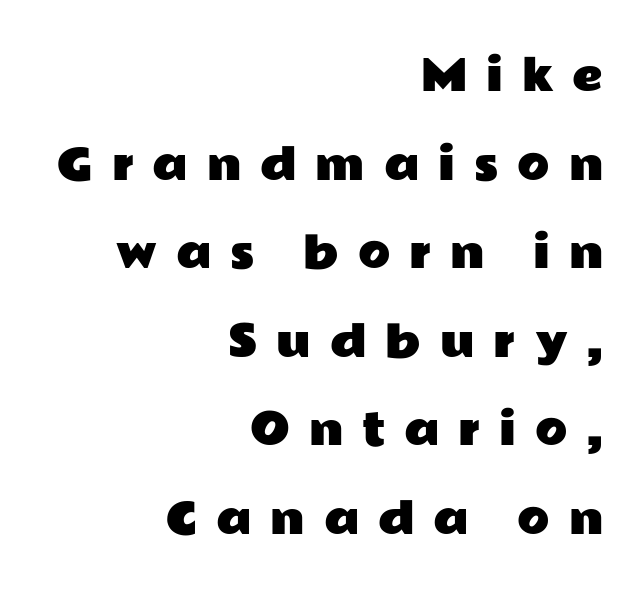
Q: Is the text italic (slanted)? A: No, it is upright.
Q: Is the typeface a serif or a sans-serif typeface? A: Sans-serif.
Q: Is the text underlined? A: No.
Q: How is the paragraph aligned? A: Right-aligned.
Q: Is the spacing between letters normal or unusually wide? A: Unusually wide.
Q: Is the spacing between lines tight, normal or loose? A: Loose.
Q: Width (condensed, normal, or wide)? A: Wide.
Q: Stroke contrast? A: Low.
Q: x-height? A: Medium.
Q: Monospaced? A: No.
